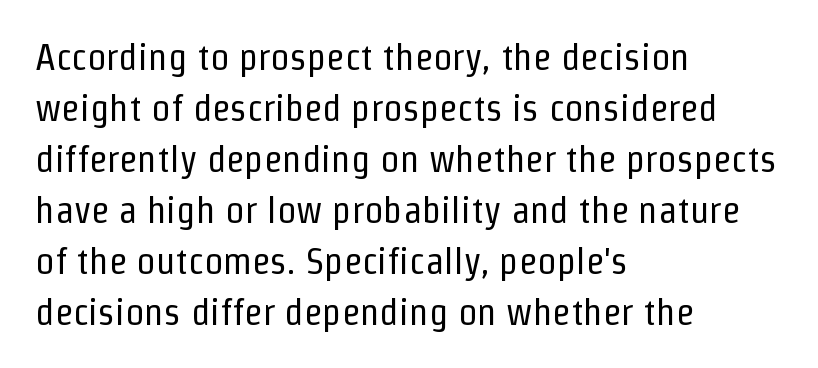
The ragged edge is on the right, which tells us the setting is flush left. Successive baselines arrive at the customary interval. This is sans-serif lettering, the kind often seen on screens and signage. Each word holds together tightly as a unit, with standard inter-letter gaps. You could not count columns in this text — the font is proportionally spaced.
